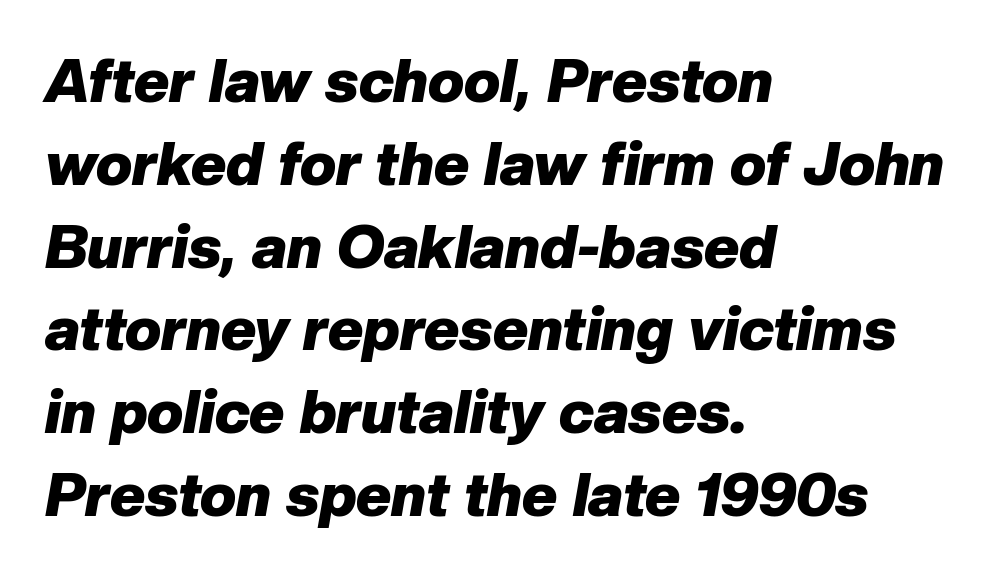
Observe the ordinary spacing: letters are neighbours, not strangers. The letters advance in unequal steps, a hallmark of proportional type. The ragged edge is on the right, which tells us the setting is flush left. Has an underline been added? It has not. Horizontal bands of white between lines are of average thickness.
